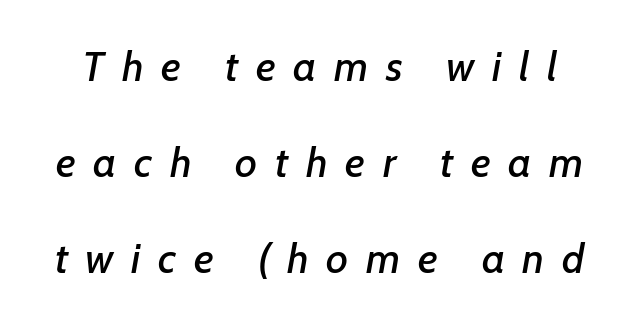
The image shows 42 px text type, italic (leaning right); set loose line spacing (2.28x), unusually wide letter spacing (+0.42 em), not underlined; low stroke contrast and a medium x-height.
